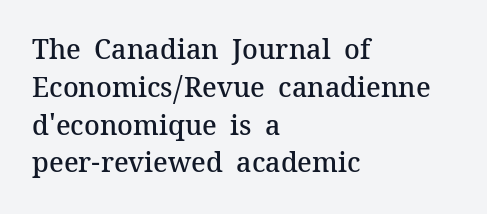
The image shows 27 px text type, upright; set left-aligned, normal line spacing (1.4x), normal letter spacing, not underlined.
